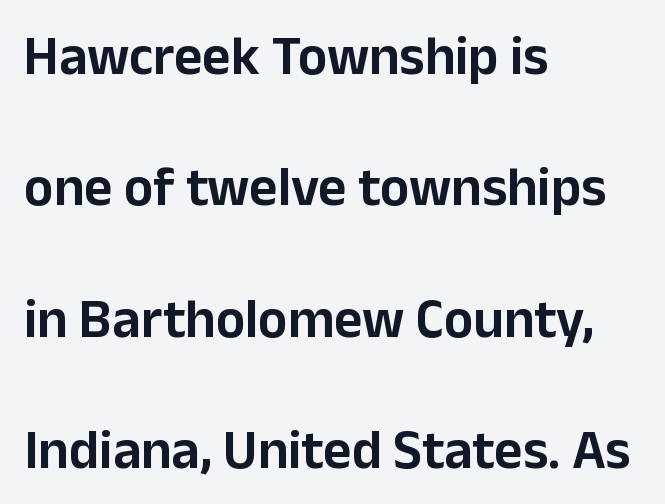
The image shows 55 px sans-serif type, upright; set left-aligned, loose line spacing (2.39x), normal letter spacing, not underlined; low stroke contrast and a medium x-height.
